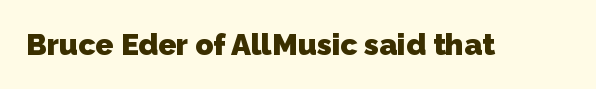
Q: Is the text bold? A: Yes.
Q: Is the typeface a serif or a sans-serif typeface? A: Sans-serif.
Q: Is the text underlined? A: No.
Q: Is the spacing between letters normal or unusually wide? A: Normal.
Q: Width (condensed, normal, or wide)? A: Normal.
Q: Stroke contrast? A: Low.
Q: x-height? A: Medium.
Q: Monospaced? A: No.
